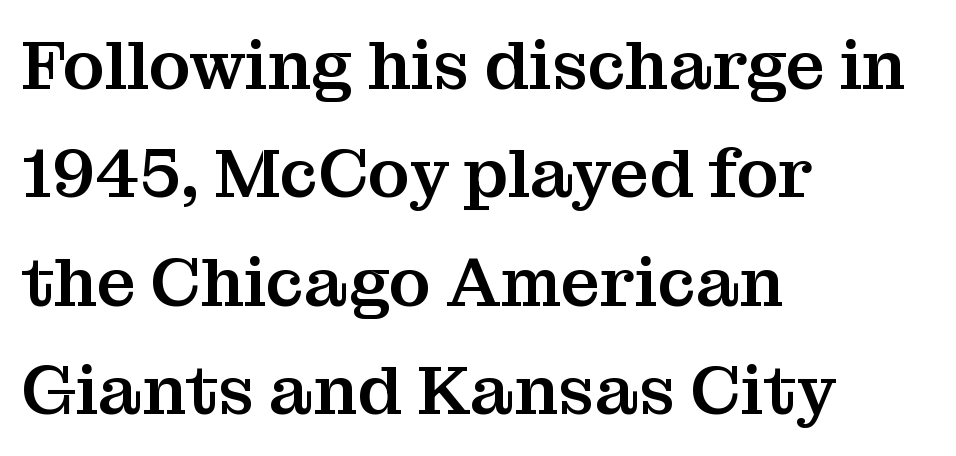
The image shows 69 px serif type, upright; set left-aligned, normal line spacing (1.57x), normal letter spacing, not underlined; medium stroke contrast and a medium x-height.
